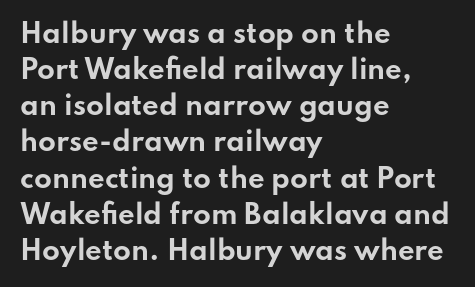
Clear beneath every line of the passage. The typography opts for an upright posture over an oblique one. Evenly set lines give the paragraph a standard silhouette. Standard letterfit; no display-style spreading of the glyphs. The compositor pushed each line to the left boundary.
